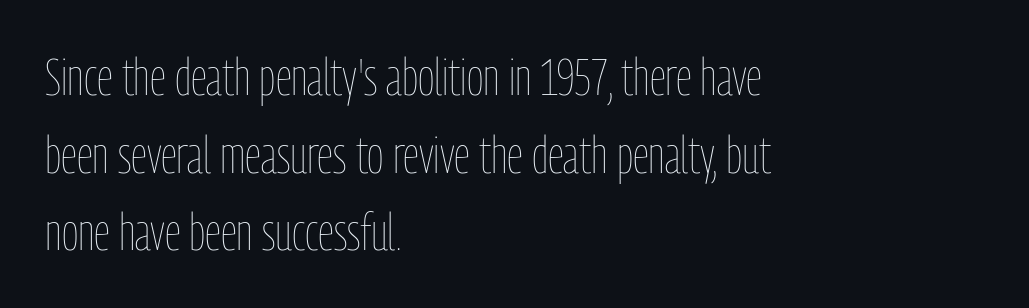
The image shows 51 px thin, condensed type, upright; set left-aligned, normal line spacing (1.52x), normal letter spacing, not underlined; low stroke contrast and a medium x-height.
